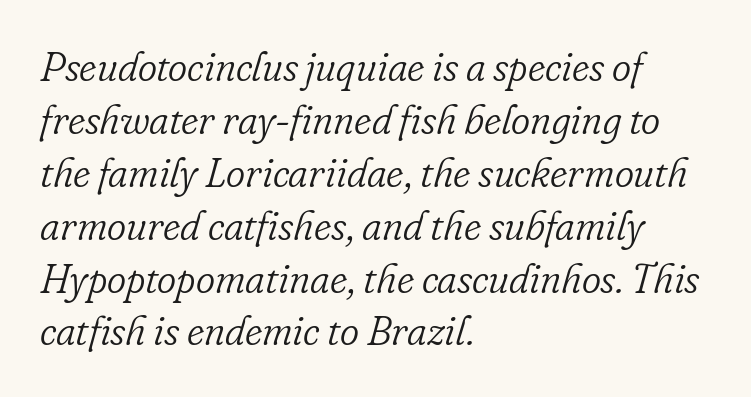
Looking at the ascenders, they clearly lean. In terms of letterspacing, this is plain default setting. A typesetter would call this proportional, since set widths differ per character. The space directly below the letters is spotless. Unbolded letterforms with no extra heft. Does the copy run flush right? No — it runs flush left.
